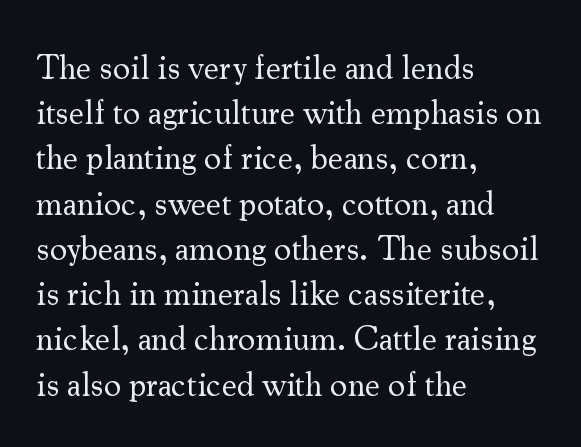
The image shows 34 px regular-weight serif type, upright; set left-aligned, normal line spacing (1.33x), normal letter spacing, not underlined; medium stroke contrast and a small x-height.
